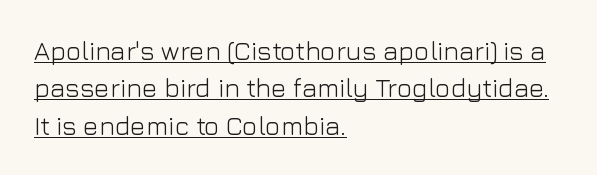
Q: Is the text bold? A: No.
Q: Is the text italic (slanted)? A: No, it is upright.
Q: Is the text underlined? A: Yes.
Q: How is the paragraph aligned? A: Left-aligned.
Q: Is the spacing between letters normal or unusually wide? A: Normal.
Q: Is the spacing between lines tight, normal or loose? A: Normal.
